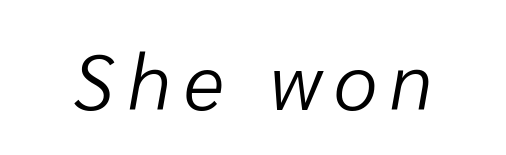
The image shows 78 px light type, italic (leaning right); set not underlined; low stroke contrast and a medium x-height.
